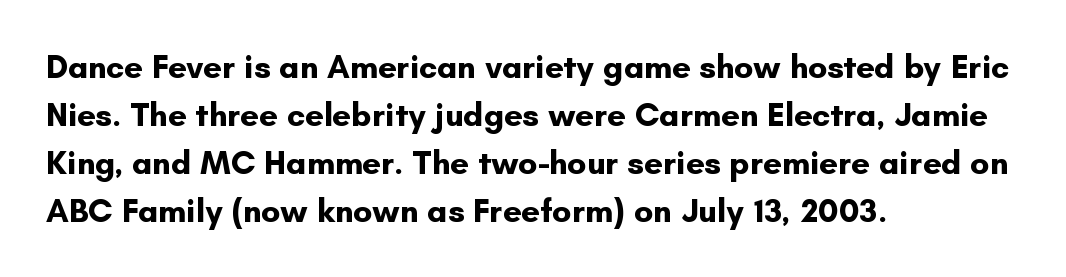
The image shows 33 px bold sans-serif type, upright; set left-aligned, normal line spacing (1.45x), normal letter spacing, not underlined; low stroke contrast and a small x-height.
